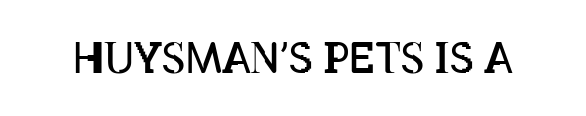
The image shows 42 px regular-weight, condensed type, upright; set normal letter spacing, not underlined; low stroke contrast and a large x-height.
